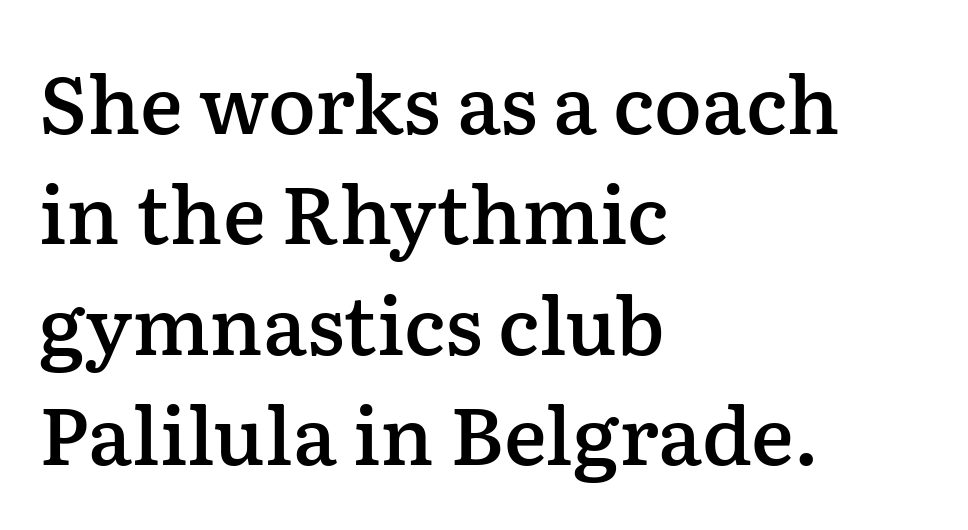
{"serif": "yes", "italic": "no", "bold": "semi", "weight": "semibold", "width": "normal", "stroke_contrast": "low", "x_height": "medium", "monospaced": "no", "underline": "no", "align": "left", "line_spacing": "normal", "line_spacing_ratio": 1.38, "letter_spacing": "normal", "letter_spacing_em": 0.0, "glyph_px": 80}
